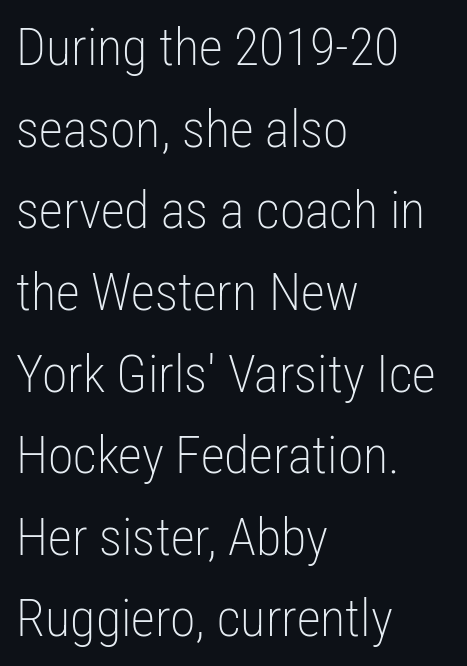
The image shows 52 px light, condensed sans-serif type, upright; set left-aligned, normal line spacing (1.57x), normal letter spacing, not underlined; low stroke contrast and a medium x-height.
